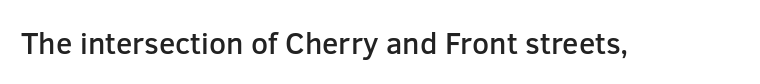
Q: Is the text bold? A: Semi-bold.
Q: Is the text italic (slanted)? A: No, it is upright.
Q: Is the typeface a serif or a sans-serif typeface? A: Sans-serif.
Q: Is the text underlined? A: No.
Q: Is the spacing between letters normal or unusually wide? A: Normal.
Q: Width (condensed, normal, or wide)? A: Normal.
Q: Stroke contrast? A: Low.
Q: x-height? A: Medium.
Q: Monospaced? A: No.
